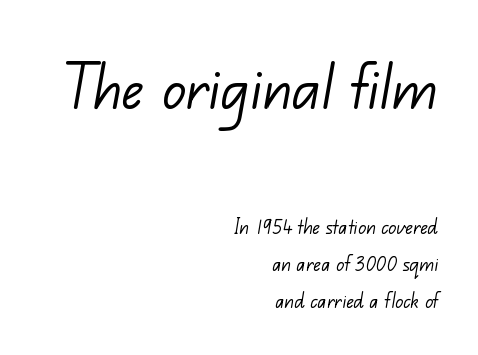
Q: Is the text bold? A: No.
Q: Is the typeface a serif or a sans-serif typeface? A: Sans-serif.
Q: Is the text underlined? A: No.
Q: How is the paragraph aligned? A: Right-aligned.
Q: Is the spacing between letters normal or unusually wide? A: Normal.
Q: Is the spacing between lines tight, normal or loose? A: Normal.
Q: Which block of text is set in a larger size, the first (top) or the second (bottom)? A: The first (top) one.
Q: Width (condensed, normal, or wide)? A: Normal.
Q: Stroke contrast? A: Low.
Q: x-height? A: Small.
Q: Monospaced? A: No.
